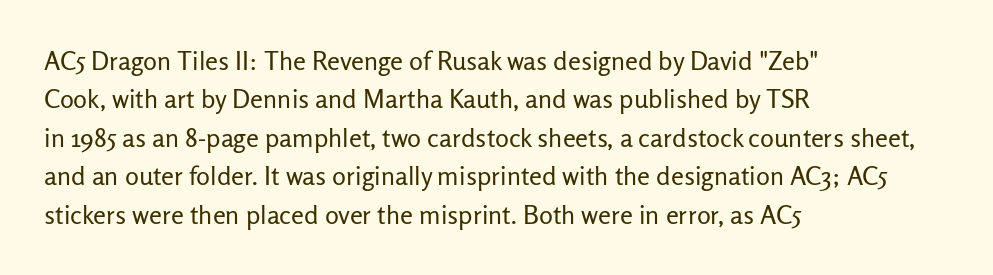
The image shows 26 px text type, upright; set left-aligned, normal line spacing (1.48x), normal letter spacing, not underlined.
